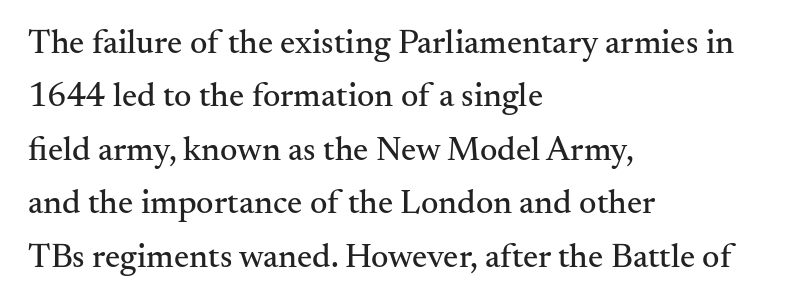
Q: Is the text italic (slanted)? A: No, it is upright.
Q: Is the typeface a serif or a sans-serif typeface? A: Serif.
Q: Is the text underlined? A: No.
Q: How is the paragraph aligned? A: Left-aligned.
Q: Is the spacing between letters normal or unusually wide? A: Normal.
Q: Is the spacing between lines tight, normal or loose? A: Normal.
Q: Width (condensed, normal, or wide)? A: Normal.
Q: Stroke contrast? A: Medium.
Q: x-height? A: Small.
Q: Monospaced? A: No.
